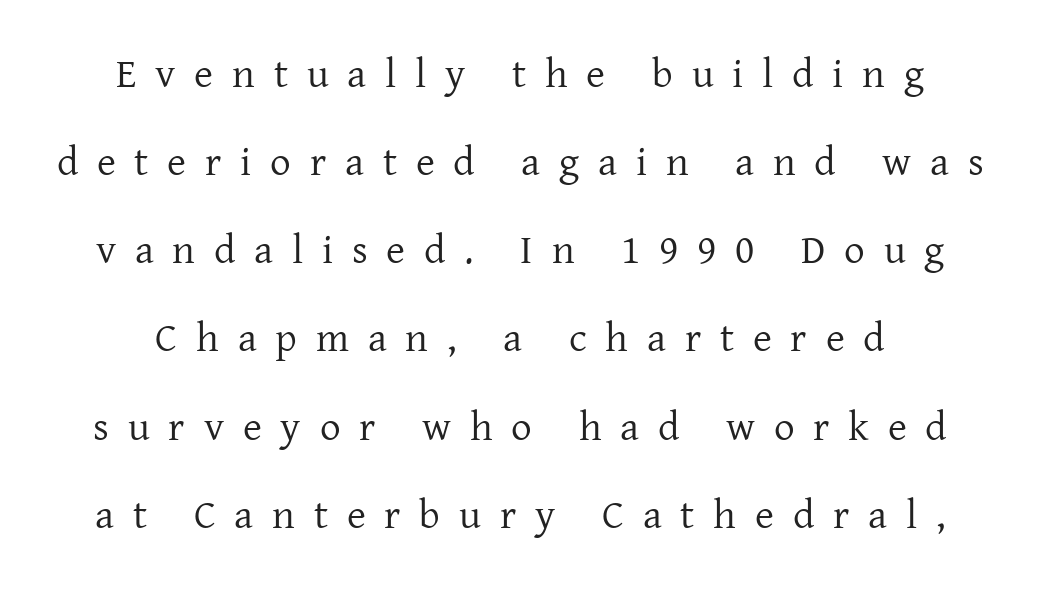
The image shows 41 px regular-weight serif type, upright; set loose line spacing (2.15x), unusually wide letter spacing (+0.46 em), not underlined; low stroke contrast and a medium x-height.
